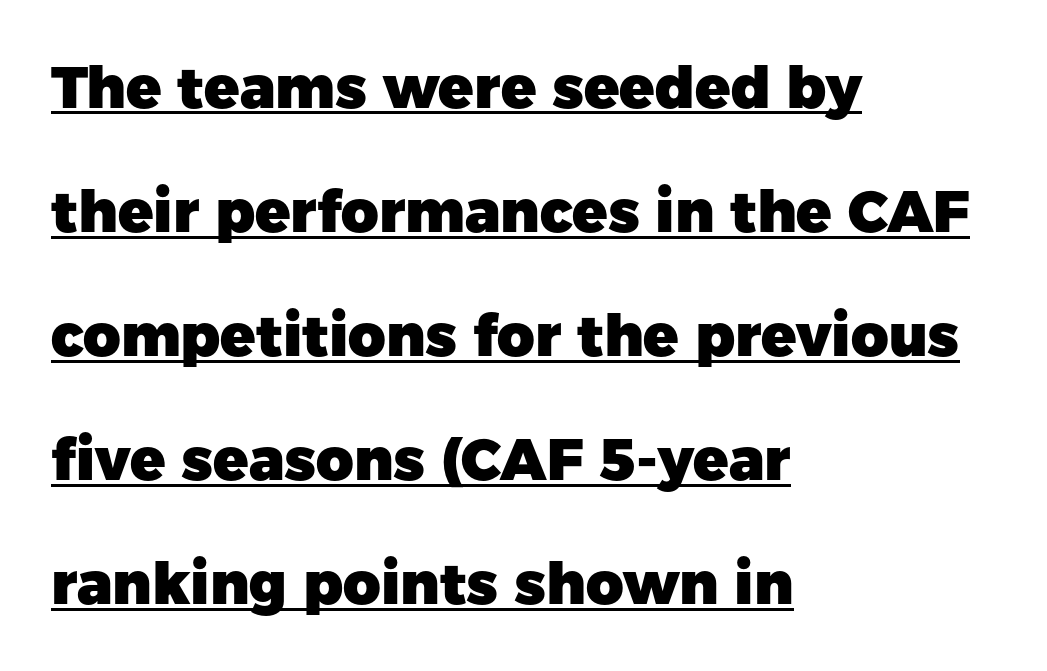
Q: Is the text bold? A: Yes.
Q: Is the text italic (slanted)? A: No, it is upright.
Q: Is the typeface a serif or a sans-serif typeface? A: Sans-serif.
Q: Is the text underlined? A: Yes.
Q: How is the paragraph aligned? A: Left-aligned.
Q: Is the spacing between letters normal or unusually wide? A: Normal.
Q: Is the spacing between lines tight, normal or loose? A: Loose.
Q: Width (condensed, normal, or wide)? A: Normal.
Q: Stroke contrast? A: Low.
Q: x-height? A: Medium.
Q: Monospaced? A: No.
